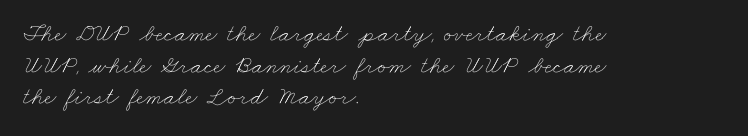
A quiet, ordinary-to-light weight characterises the typeface. Decoration check: the copy has no underline. What stands out about the letter spacing? Nothing — it is the standard amount. Every row of glyphs begins at an identical x-position on the left. Leading matches the norm, producing a regular column.
